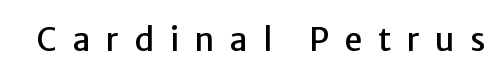
Ordinary non-slanted type is in use. The foot of each line stays bare and open. The letters are spread apart with noticeably loose tracking. Each letter keeps its own natural width here, so spacing adapts to shape.
